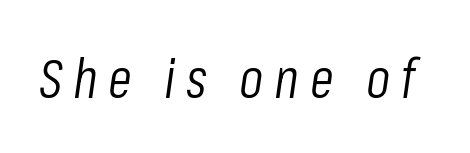
Q: Is the text bold? A: No.
Q: Is the text italic (slanted)? A: Yes, it leans right by about 8 degrees.
Q: Is the text underlined? A: No.
Q: Width (condensed, normal, or wide)? A: Condensed.
Q: Stroke contrast? A: Low.
Q: x-height? A: Medium.
Q: Monospaced? A: No.
